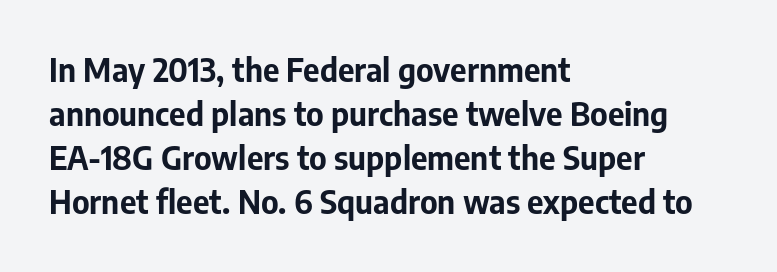
{"serif": "no", "italic": "no", "bold": "yes", "weight": "bold", "width": "normal", "stroke_contrast": "low", "x_height": "medium", "monospaced": "no", "underline": "no", "align": "left", "line_spacing": "normal", "line_spacing_ratio": 1.38, "letter_spacing": "normal", "letter_spacing_em": 0.0, "glyph_px": 32}
